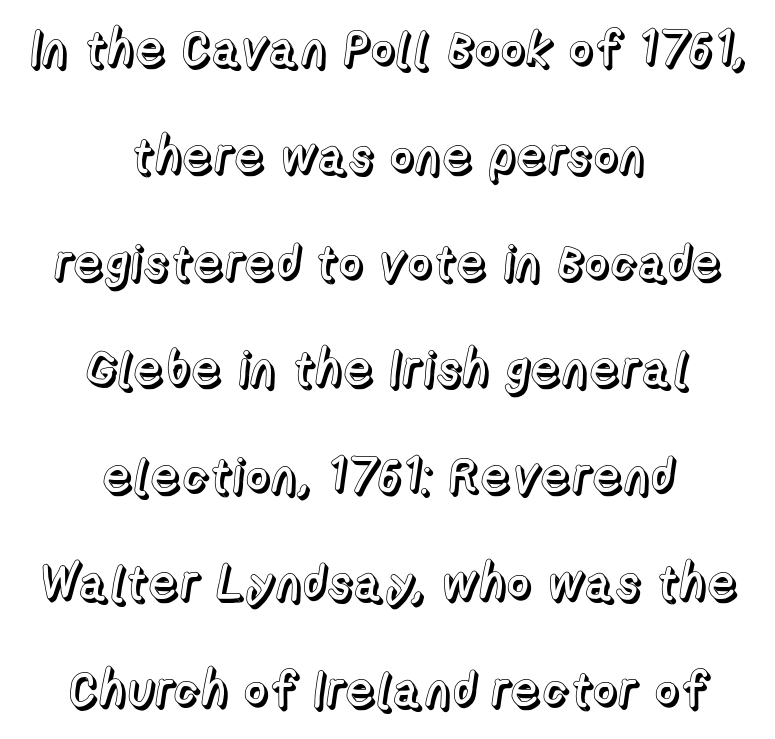
{"width": "normal", "x_height": "medium", "monospaced": "no", "underline": "no", "align": "center", "line_spacing": "loose", "line_spacing_ratio": 2.18, "letter_spacing": "normal", "letter_spacing_em": 0.0, "glyph_px": 49}
